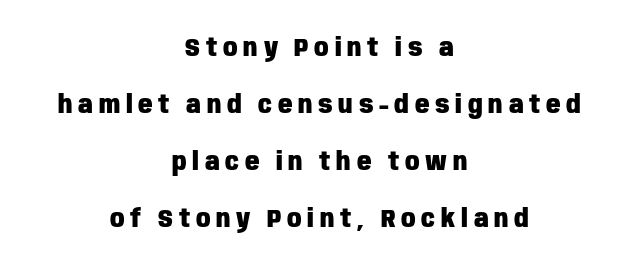
The image shows 24 px bold type, upright; set centered, loose line spacing (2.38x), unusually wide letter spacing (+0.24 em), not underlined.
